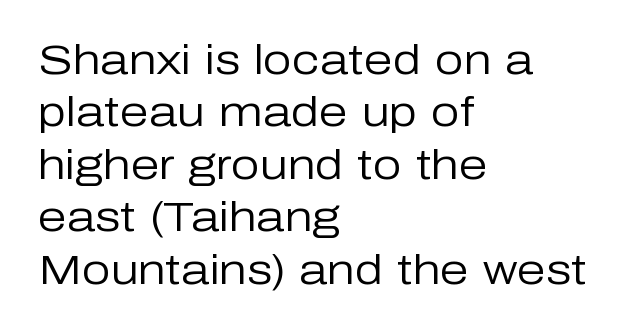
The image shows 41 px regular-weight sans-serif type, upright; set left-aligned, normal line spacing (1.28x), normal letter spacing, not underlined; low stroke contrast and a medium x-height.
